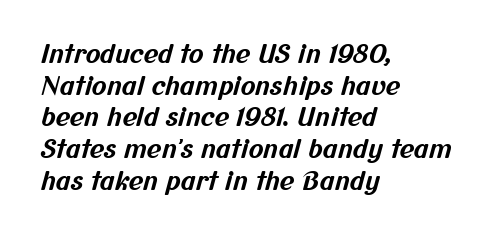
Strong, thick strokes mark this as bold type. Letter spacing: default. Clear beneath every line of the passage. The vertical gap from one line to the next is medium. Where is the straight margin? On the left.
